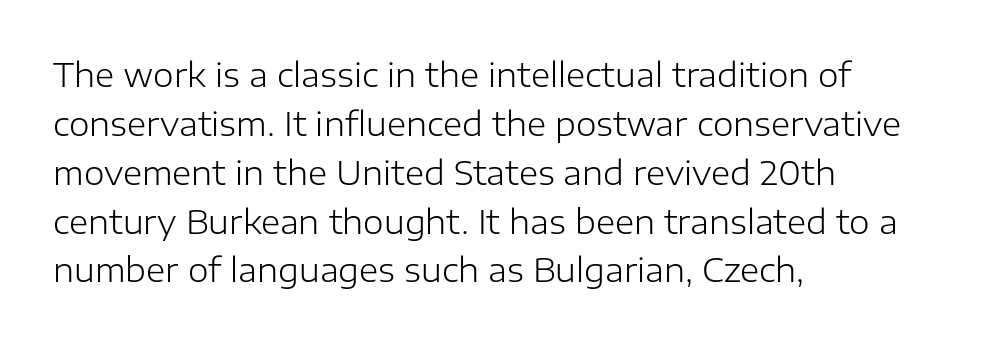
{"serif": "no", "italic": "no", "bold": "no", "weight": "light", "width": "normal", "stroke_contrast": "low", "x_height": "medium", "monospaced": "no", "underline": "no", "align": "left", "line_spacing": "normal", "line_spacing_ratio": 1.48, "letter_spacing": "normal", "letter_spacing_em": 0.0, "glyph_px": 33}
